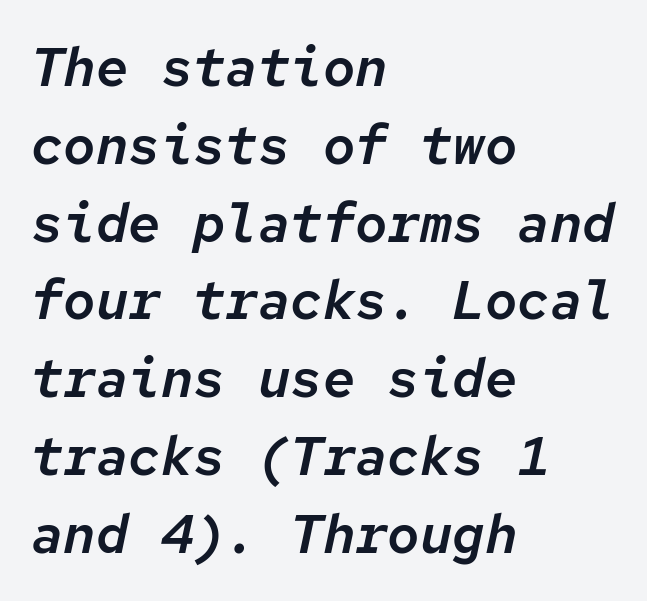
{"italic": "yes", "lean": "right", "slant_degrees": 12, "width": "normal", "stroke_contrast": "low", "x_height": "medium", "monospaced": "yes", "underline": "no", "align": "left", "line_spacing": "normal", "line_spacing_ratio": 1.44, "letter_spacing": "normal", "letter_spacing_em": 0.0, "glyph_px": 54}
